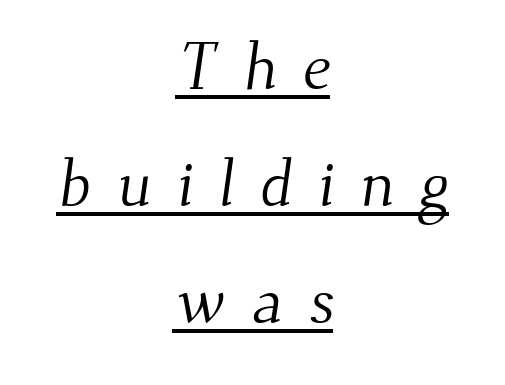
This sample has the flowing, uneven cadence of proportional lettering. The face used here is seriffed, in the tradition of book romans. These characters rest on top of a visible drawn line. Is this a heavy cut? Hardly; it is regular or lighter. One-word summary of the alignment: center.
